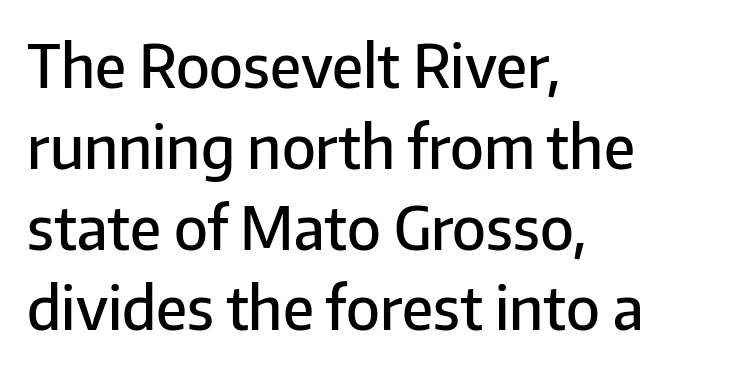
{"serif": "no", "italic": "no", "bold": "semi", "weight": "semibold", "width": "normal", "stroke_contrast": "low", "x_height": "medium", "monospaced": "no", "underline": "no", "align": "left", "line_spacing": "normal", "line_spacing_ratio": 1.37, "letter_spacing": "normal", "letter_spacing_em": 0.0, "glyph_px": 59}
